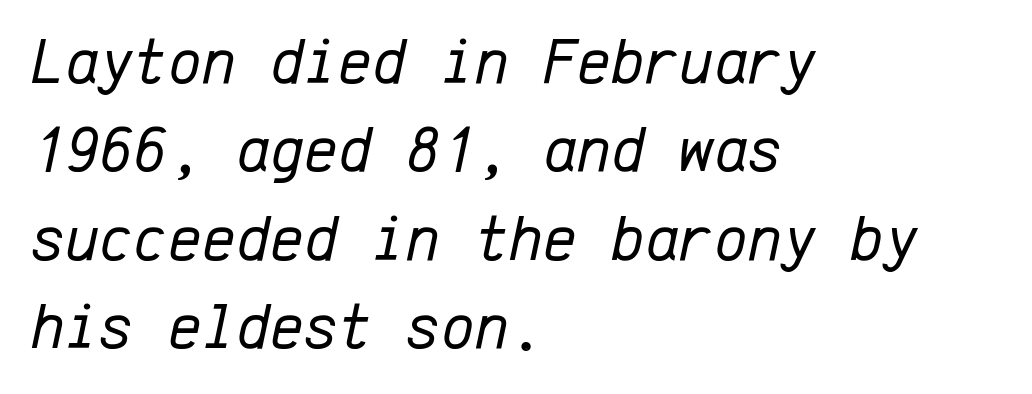
Unbolded letterforms with no extra heft. Unmarked baselines from the first word to the last. Spacing between characters is what you'd get straight out of the box. The rendering uses typewriter-style spacing with identical character cells.
